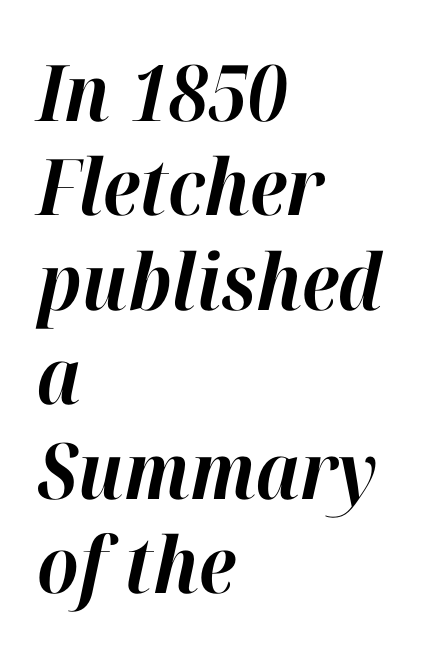
Tall strokes in this sample are angled rather than plumb. Each line starts at the same left margin while the right side varies. Chunky letters — that's bold for sure. Standard letterfit; no display-style spreading of the glyphs. The rendering uses natural spacing where letterforms have individual widths.
